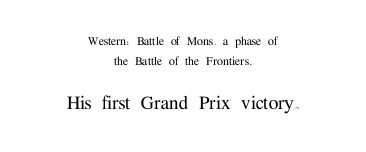
This is the regular roman posture of the typeface. Casual observation: everything's sitting right in the middle. Observe the ordinary spacing: letters are neighbours, not strangers. The area under the type is left untouched. Here the second block reads like a headline and the first like body copy.
